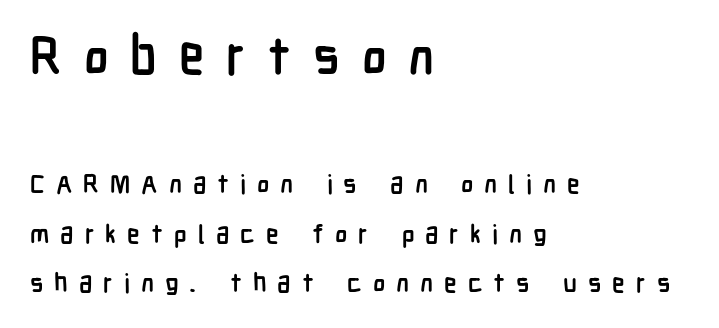
The image shows 52 px semibold, condensed sans-serif type, upright; set left-aligned, loose line spacing (1.91x), unusually wide letter spacing (+0.42 em), not underlined; the first (top) block is 2.0x larger; low stroke contrast and a medium x-height.
